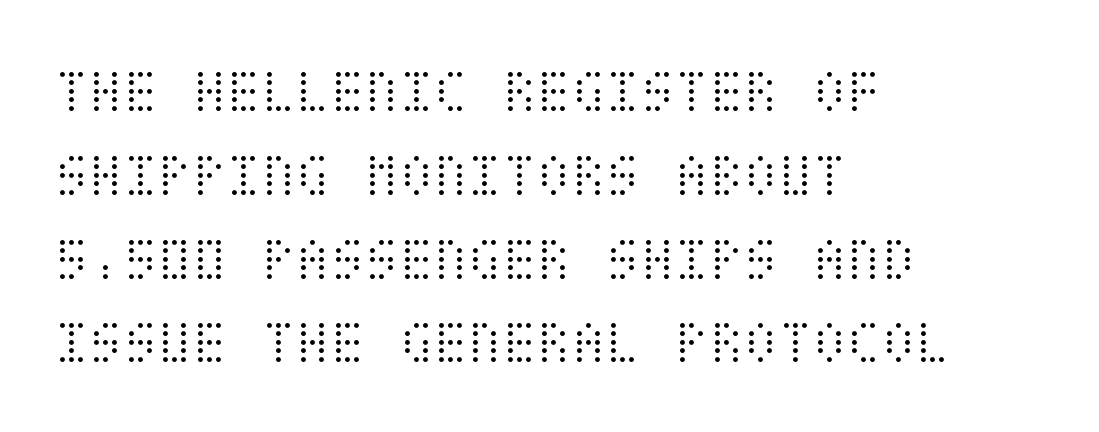
The image shows 63 px light, condensed type, upright; set left-aligned, normal line spacing (1.33x), normal letter spacing, not underlined; medium stroke contrast and a large x-height.
